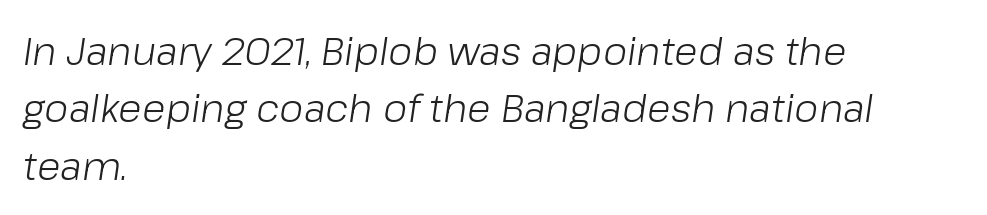
One-word summary of the alignment: left. The vertical gap from one line to the next is medium. Slanted lettering throughout. Students, note that the glyphs here touch the page at normal intervals. Character widths vary here, with narrow letters taking less room than wide ones. Check under the words: just untouched page.
